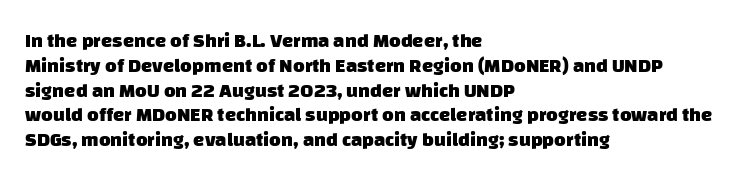
{"bold": "yes", "underline": "no", "align": "left", "line_spacing_ratio": 1.24, "letter_spacing": "normal", "letter_spacing_em": 0.0, "glyph_px": 20}
